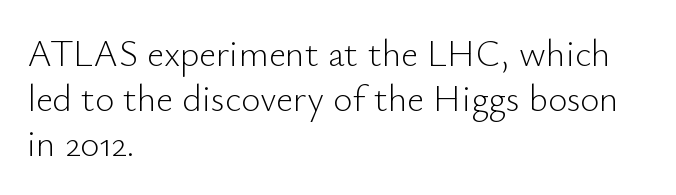
How are the letters spaced? Ordinarily, with no added tracking. Is this a sans? Yes — the strokes have no serifs. Is this a fixed-width face? No — the glyphs have proportional, varying widths. A light-to-regular cut is what we see here. The specimen omits any rule beneath the text block's lines. If you drew a ruler down the left edge, every line would touch it.
